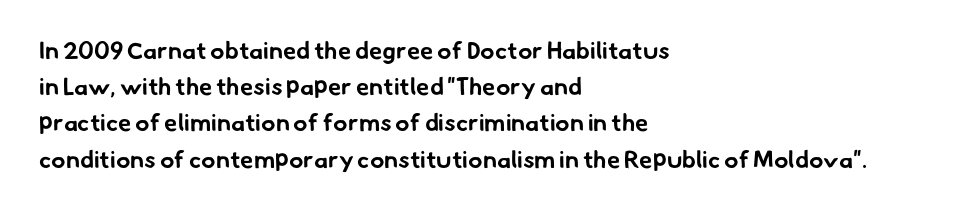
In terms of weight, the rendering is a true, heavy bold. Horizontal alignment here is leftward, the default for most running prose. Baseline-to-baseline distance is the conventional proportion of letter height. These lines keep a tight, regular rhythm from letter to letter. Quick note: underline off.
